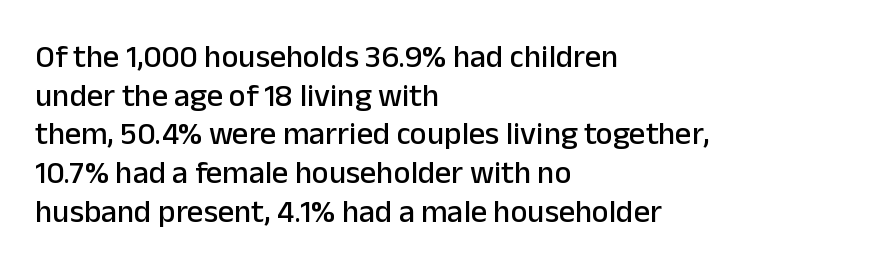
{"serif": "no", "italic": "no", "width": "normal", "stroke_contrast": "low", "x_height": "medium", "monospaced": "no", "underline": "no", "align": "left", "line_spacing_ratio": 1.21, "letter_spacing": "normal", "letter_spacing_em": 0.0, "glyph_px": 32}
